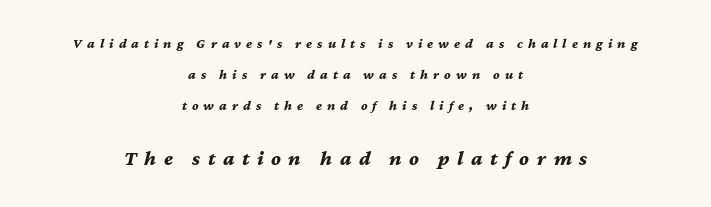
Q: Is the text bold? A: Yes.
Q: Is the text italic (slanted)? A: Yes, it leans right by about 12 degrees.
Q: Is the text underlined? A: No.
Q: How is the paragraph aligned? A: Centered.
Q: Is the spacing between letters normal or unusually wide? A: Unusually wide.
Q: Is the spacing between lines tight, normal or loose? A: Loose.
Q: Which block of text is set in a larger size, the first (top) or the second (bottom)? A: The second (bottom) one.
